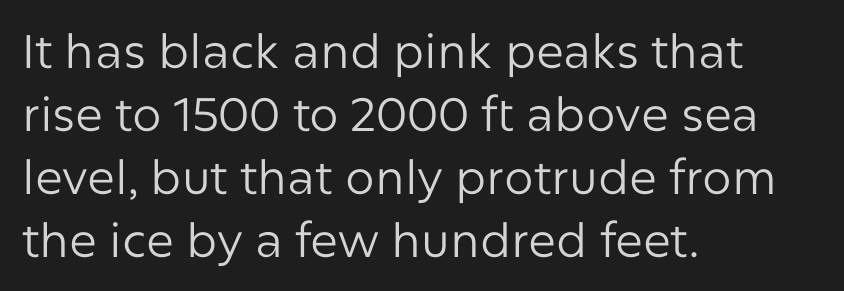
The typeface has the unassuming heft of standard copy or less. Horizontal bands of white between lines are of average thickness. This sample uses plain, unmodified letter spacing. Every row of glyphs begins at an identical x-position on the left.
